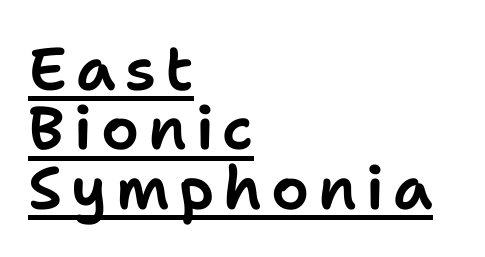
The image shows 60 px sans-serif type, upright; set left-aligned, tight line spacing (0.99x), underlined; low stroke contrast and a medium x-height.
